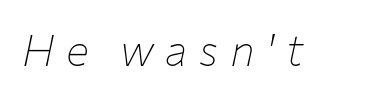
This is not heavy type; no bold has been used. Here the designer chose a conventional face with non-uniform glyph widths. Descender tails drop into unmarked territory. The specimen reads as italic at a glance. This sample uses expanded letter spacing, leaving extra air between glyphs.
